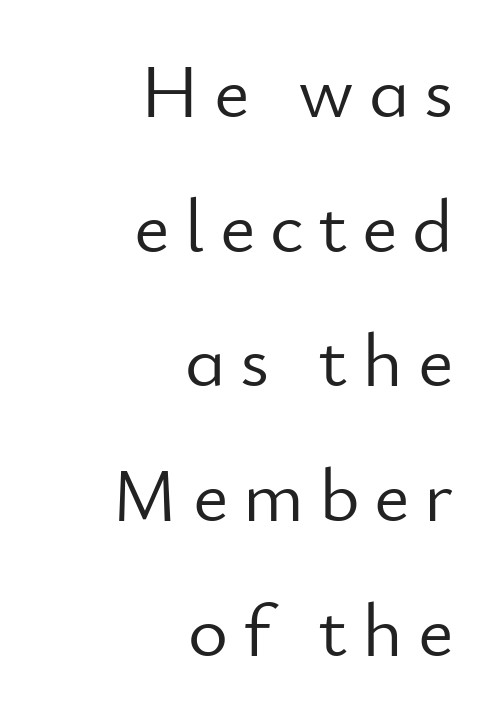
{"serif": "no", "italic": "no", "bold": "no", "weight": "light", "width": "normal", "stroke_contrast": "low", "x_height": "small", "monospaced": "no", "underline": "no", "align": "right", "line_spacing_ratio": 1.75, "glyph_px": 77}
